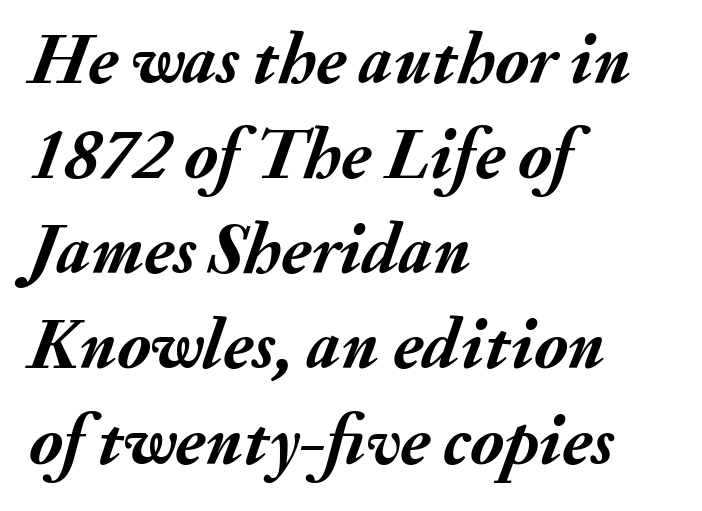
Q: Is the text bold? A: Yes.
Q: Is the text italic (slanted)? A: Yes, it leans right by about 20 degrees.
Q: Is the text underlined? A: No.
Q: How is the paragraph aligned? A: Left-aligned.
Q: Is the spacing between letters normal or unusually wide? A: Normal.
Q: Is the spacing between lines tight, normal or loose? A: Normal.
Q: Width (condensed, normal, or wide)? A: Normal.
Q: Stroke contrast? A: Medium.
Q: x-height? A: Small.
Q: Monospaced? A: No.
